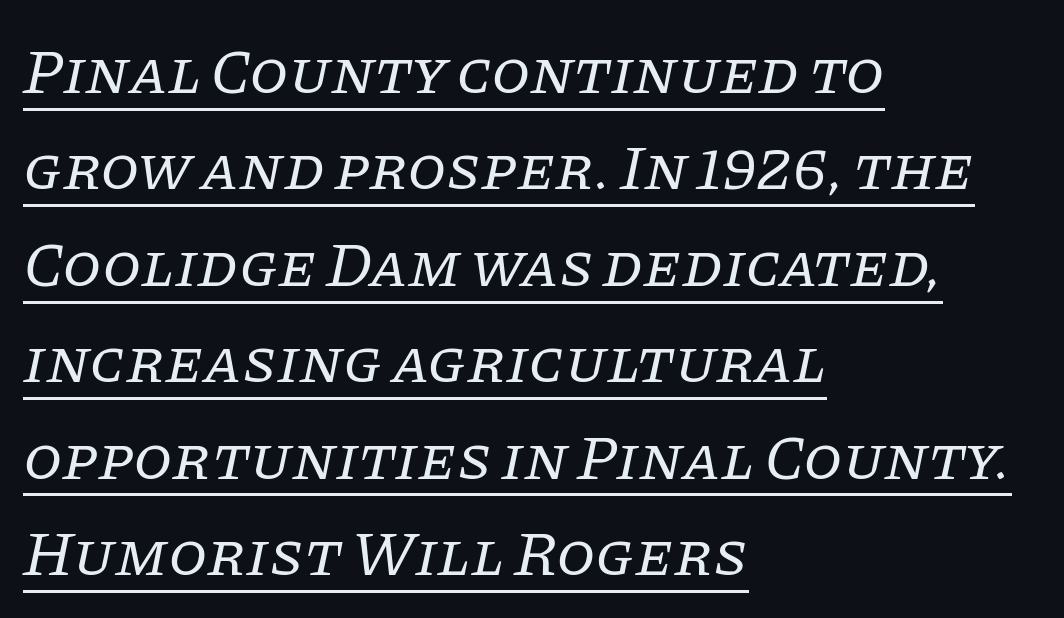
Layout note: lines flush left. Each letter keeps its own natural width here, so spacing adapts to shape. A typographer would call this underscored text. This sample uses plain, unmodified letter spacing.
